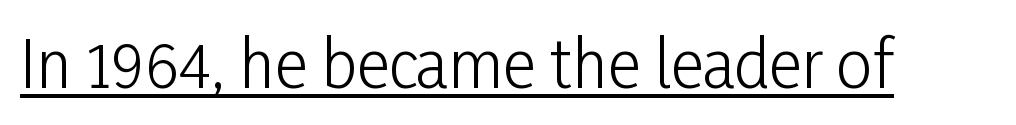
{"serif": "no", "italic": "no", "bold": "no", "weight": "light", "width": "condensed", "stroke_contrast": "low", "x_height": "medium", "monospaced": "no", "underline": "yes", "letter_spacing": "normal", "letter_spacing_em": 0.0, "glyph_px": 64}
